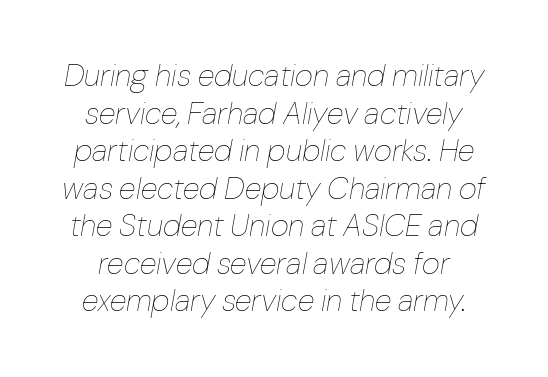
Q: Is the text bold? A: No.
Q: Is the text italic (slanted)? A: Yes, it leans right by about 10 degrees.
Q: Is the text underlined? A: No.
Q: Is the spacing between letters normal or unusually wide? A: Normal.
Q: Width (condensed, normal, or wide)? A: Normal.
Q: Stroke contrast? A: Low.
Q: x-height? A: Medium.
Q: Monospaced? A: No.
